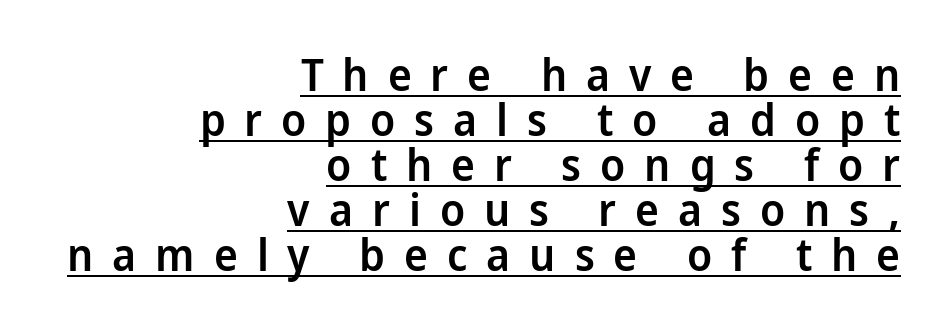
{"serif": "no", "italic": "no", "bold": "semi", "weight": "semibold", "width": "normal", "stroke_contrast": "low", "x_height": "medium", "monospaced": "no", "underline": "yes", "align": "right", "line_spacing": "tight", "line_spacing_ratio": 1.0, "letter_spacing": "wide", "letter_spacing_em": 0.42, "glyph_px": 45}
